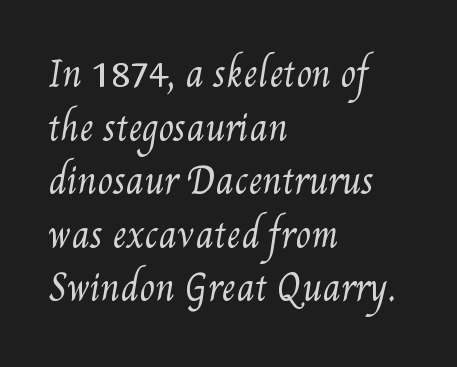
No word sits above an underline. Each letter keeps its own natural width here, so spacing adapts to shape. Line spacing here is normal. Is the type heavy? It reads as light-to-regular instead.
